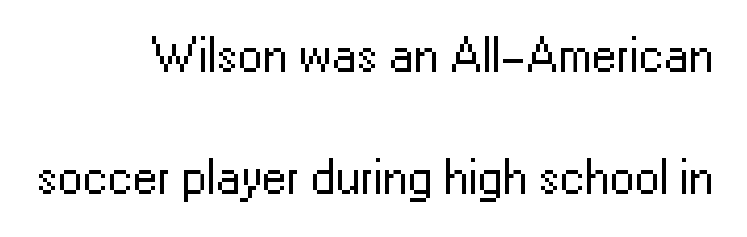
{"serif": "no", "italic": "no", "bold": "no", "weight": "regular", "width": "normal", "stroke_contrast": "low", "x_height": "medium", "monospaced": "no", "underline": "no", "align": "right", "line_spacing": "loose", "line_spacing_ratio": 2.45, "letter_spacing": "normal", "letter_spacing_em": 0.0, "glyph_px": 50}
